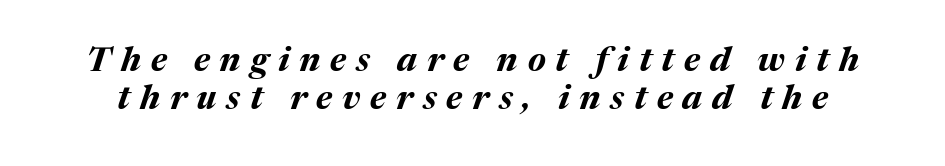
Spacing verdict: proportional, widths tailored to each character. Compared with typical body copy, the letter spacing here is much looser. The whole block is typeset with a tilt. Just letters on the line, the space beneath them empty. These words are printed bold, with thick strokes throughout.
